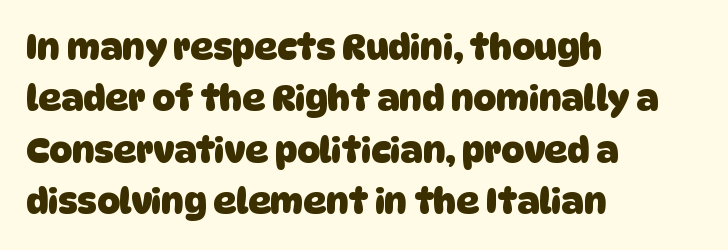
The image shows 35 px heavy sans-serif type; set left-aligned, normal line spacing (1.47x), normal letter spacing, not underlined; low stroke contrast and a large x-height.
